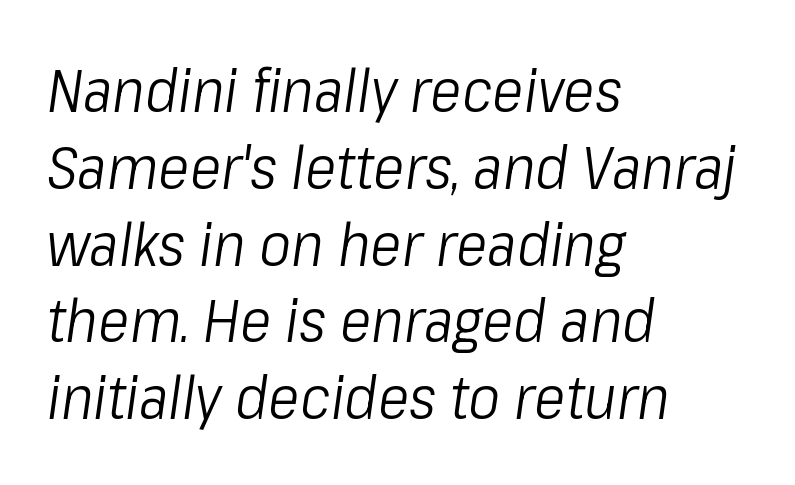
Q: Is the text bold? A: No.
Q: Is the text italic (slanted)? A: Yes, it leans right by about 8 degrees.
Q: Is the text underlined? A: No.
Q: How is the paragraph aligned? A: Left-aligned.
Q: Is the spacing between letters normal or unusually wide? A: Normal.
Q: Is the spacing between lines tight, normal or loose? A: Normal.
Q: Width (condensed, normal, or wide)? A: Condensed.
Q: Stroke contrast? A: Low.
Q: x-height? A: Medium.
Q: Monospaced? A: No.
